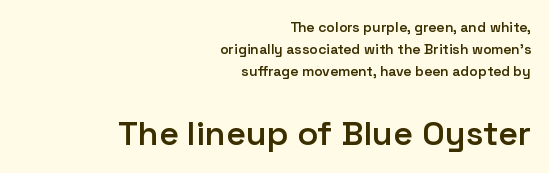
The image shows 34 px semibold sans-serif type, upright; set right-aligned, normal line spacing (1.56x), normal letter spacing, not underlined; the second (bottom) block is 2.43x larger; low stroke contrast and a medium x-height.
